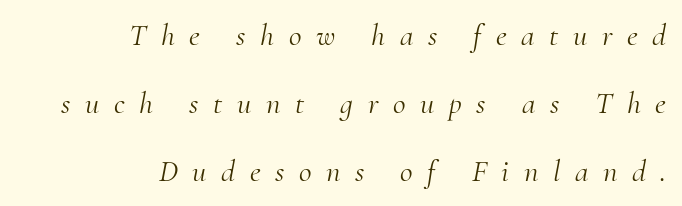
The image shows 31 px light serif type, italic (leaning right); set right-aligned, loose line spacing (2.19x), unusually wide letter spacing (+0.47 em), not underlined; medium stroke contrast and a small x-height.
